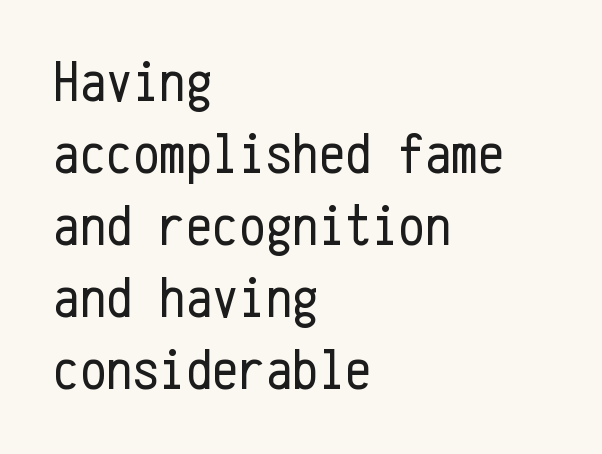
Q: Is the text bold? A: No.
Q: Is the text italic (slanted)? A: No, it is upright.
Q: Is the typeface a serif or a sans-serif typeface? A: Sans-serif.
Q: Is the text underlined? A: No.
Q: How is the paragraph aligned? A: Left-aligned.
Q: Is the spacing between letters normal or unusually wide? A: Normal.
Q: Width (condensed, normal, or wide)? A: Condensed.
Q: Stroke contrast? A: Low.
Q: x-height? A: Medium.
Q: Monospaced? A: Yes.
